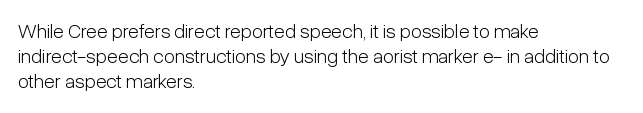
{"italic": "no", "bold": "no", "underline": "no", "align": "left", "line_spacing_ratio": 1.24, "letter_spacing": "normal", "letter_spacing_em": 0.0, "glyph_px": 20}
